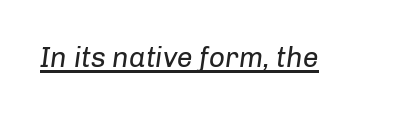
Compared with a typical body face, this is equally light or lighter still. Spacing verdict: proportional, widths tailored to each character. This is underlined copy, the kind a proofreader might mark for attention. The letters are slanted; this is an italic face.
